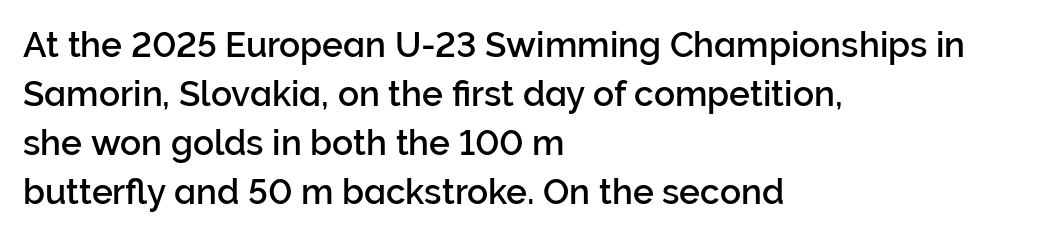
Nope, not italic — everything's standing straight. In terms of leading, this rendering sits right in the middle. Lines of text with bare space underneath. Each letter's strokes conclude bluntly, with no projecting serifs. Casual observation: everything's shoved over to the left. Character widths vary here, with narrow letters taking less room than wide ones.
